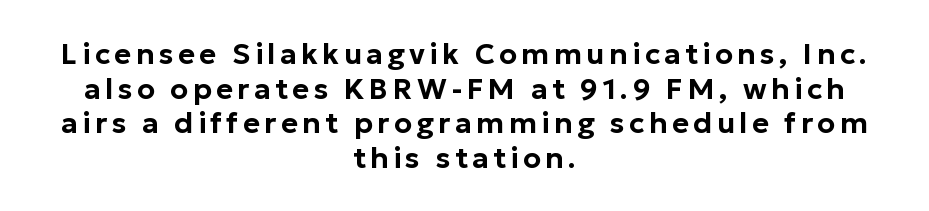
The image shows 29 px sans-serif type, upright; set centered, line spacing 1.19x, not underlined; low stroke contrast and a medium x-height.
